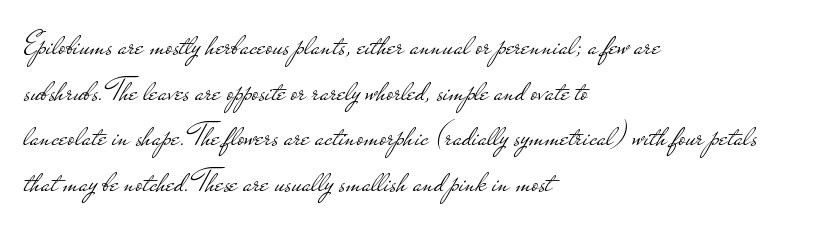
Q: Is the text bold? A: No.
Q: Is the text italic (slanted)? A: Yes.
Q: Is the typeface a serif or a sans-serif typeface? A: Sans-serif.
Q: Is the text underlined? A: No.
Q: How is the paragraph aligned? A: Left-aligned.
Q: Is the spacing between letters normal or unusually wide? A: Normal.
Q: Is the spacing between lines tight, normal or loose? A: Normal.
Q: Width (condensed, normal, or wide)? A: Wide.
Q: Stroke contrast? A: Low.
Q: x-height? A: Small.
Q: Monospaced? A: No.
